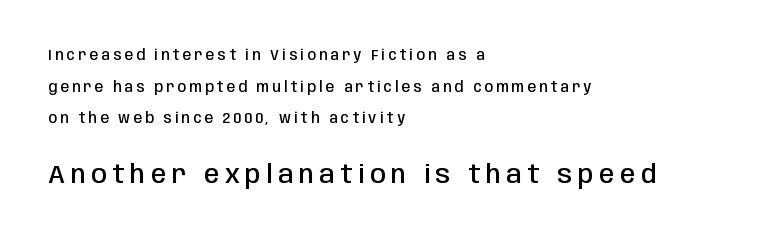
The image shows 25 px text type, upright; set left-aligned, loose line spacing (2.26x), unusually wide letter spacing (+0.22 em), not underlined; the second (bottom) block is 1.79x larger.
